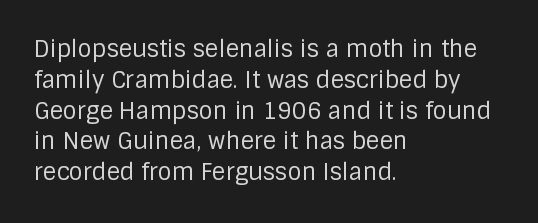
Q: Is the text bold? A: No.
Q: Is the text italic (slanted)? A: No, it is upright.
Q: Is the text underlined? A: No.
Q: How is the paragraph aligned? A: Left-aligned.
Q: Is the spacing between letters normal or unusually wide? A: Normal.
Q: Is the spacing between lines tight, normal or loose? A: Normal.
